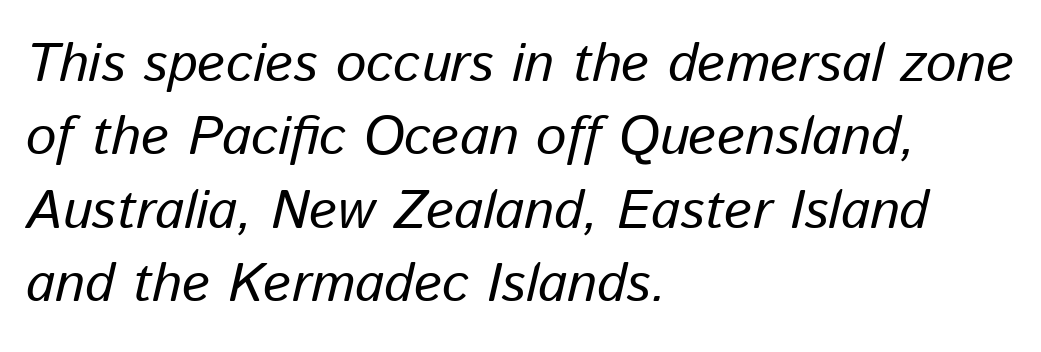
The text block is weighted toward the left margin, trailing off unevenly rightward. The passage shown is typed in a proportional face where columns would drift. Slant detected: the letters are inclined. The string is rendered with underlining switched off. Between one letter and the next there's only the usual sliver of space. Reading down the column, the eye jumps a familiar distance to each next line.
